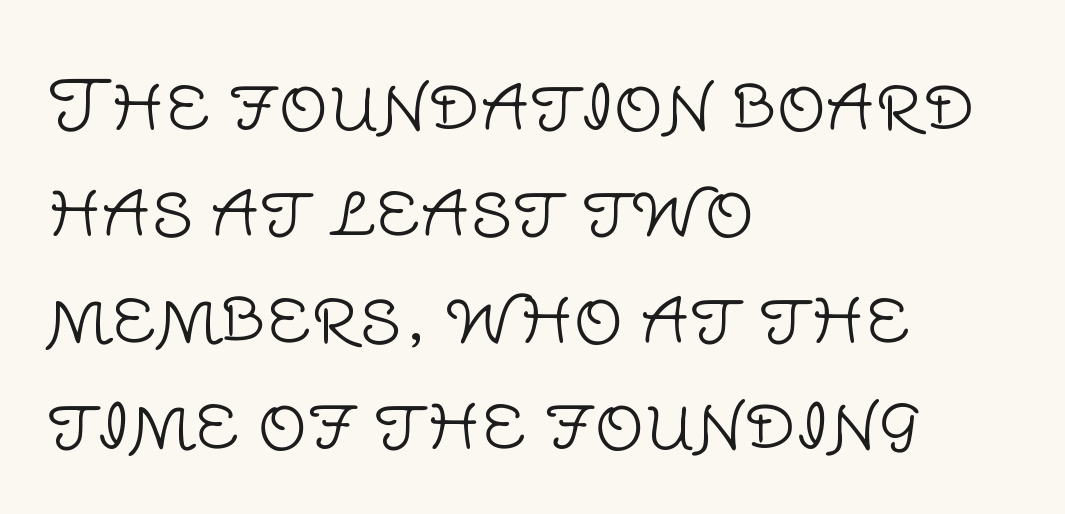
Weight: in the light-to-regular range. Looks like regular typesetting: each glyph gets only the width it needs. Casual observation: everything's shoved over to the left. Tracking value appears to be zero — textbook default spacing. The typeface chosen for these lines omits serifs.
